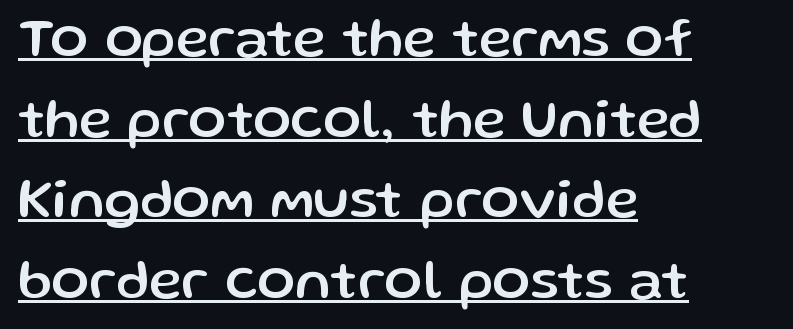
This sample has the flowing, uneven cadence of proportional lettering. These lines were composed using upright roman letters. In designer terms, the underline attribute is active on this setting. Letter spacing: default.
